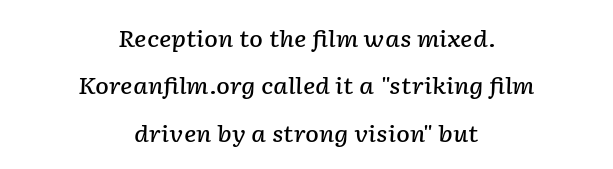
{"italic": "yes", "lean": "right", "slant_degrees": 2, "bold": "semi", "underline": "no", "align": "center", "line_spacing": "loose", "line_spacing_ratio": 2.06, "letter_spacing": "normal", "letter_spacing_em": 0.0, "glyph_px": 23}
